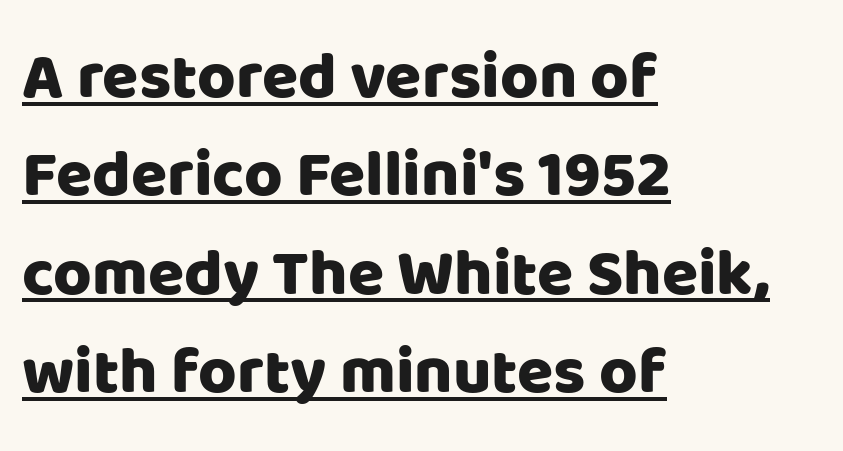
The image shows 66 px sans-serif type, upright; set left-aligned, normal line spacing (1.49x), normal letter spacing, underlined; low stroke contrast and a large x-height.
